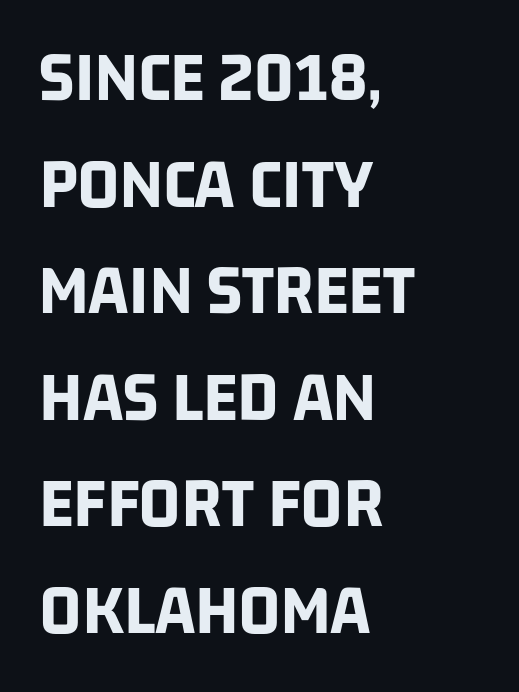
Q: Is the text bold? A: Yes.
Q: Is the typeface a serif or a sans-serif typeface? A: Sans-serif.
Q: Is the text underlined? A: No.
Q: How is the paragraph aligned? A: Left-aligned.
Q: Is the spacing between letters normal or unusually wide? A: Normal.
Q: Is the spacing between lines tight, normal or loose? A: Normal.
Q: Width (condensed, normal, or wide)? A: Condensed.
Q: Stroke contrast? A: Low.
Q: x-height? A: Large.
Q: Monospaced? A: No.
